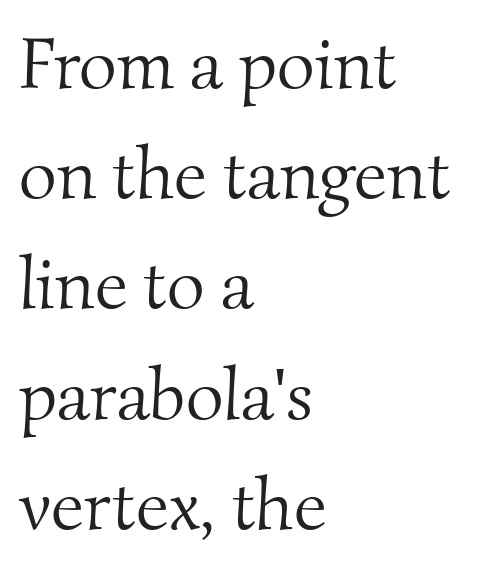
{"serif": "yes", "bold": "no", "weight": "light", "width": "normal", "stroke_contrast": "medium", "x_height": "small", "monospaced": "no", "underline": "no", "align": "left", "line_spacing": "normal", "line_spacing_ratio": 1.51, "letter_spacing": "normal", "letter_spacing_em": 0.0, "glyph_px": 73}
